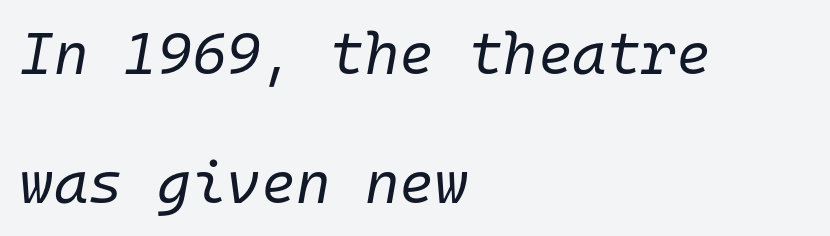
{"italic": "yes", "lean": "right", "slant_degrees": 10, "bold": "no", "weight": "regular", "width": "normal", "stroke_contrast": "low", "x_height": "medium", "monospaced": "yes", "underline": "no", "align": "left", "line_spacing": "loose", "line_spacing_ratio": 2.18, "letter_spacing": "normal", "letter_spacing_em": 0.0, "glyph_px": 59}
